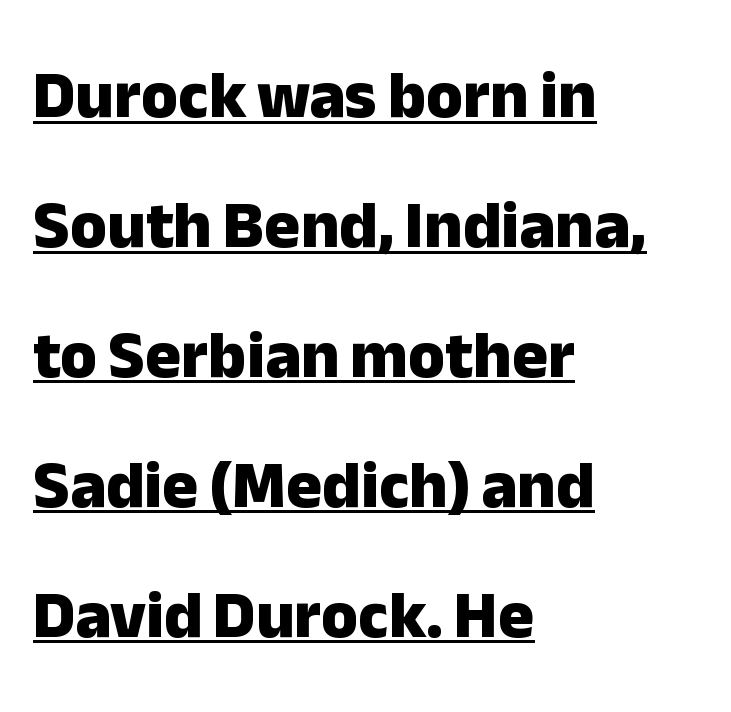
The image shows 67 px heavy sans-serif type, upright; set left-aligned, loose line spacing (1.94x), normal letter spacing, underlined; low stroke contrast and a medium x-height.
